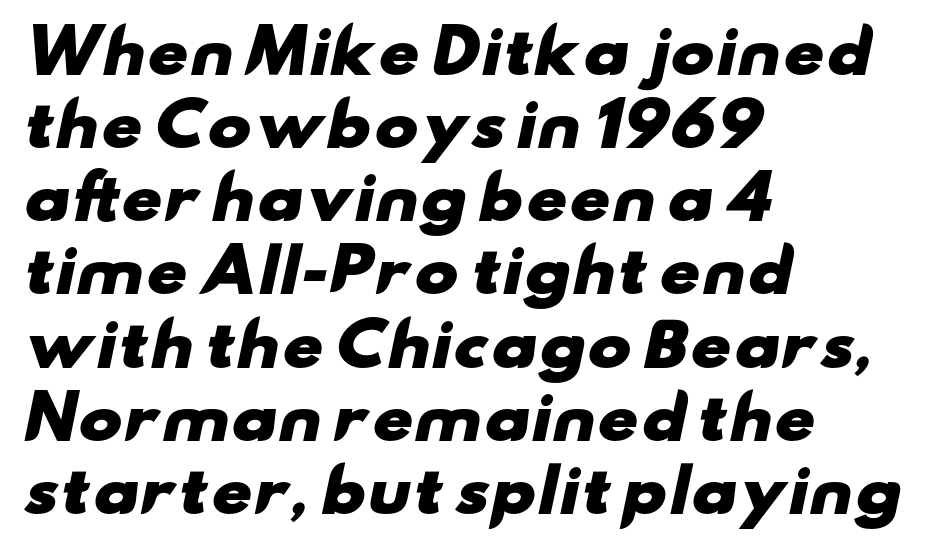
Do the characters align in a grid? No, the font is proportional. The lines in this sample share a left origin and differ only in where they stop. Notice how thick the strokes are: this is what a full bold looks like. Descender tails drop into unmarked territory. The rendering shows plain stroke endings on the letterforms — a sans-serif design.
